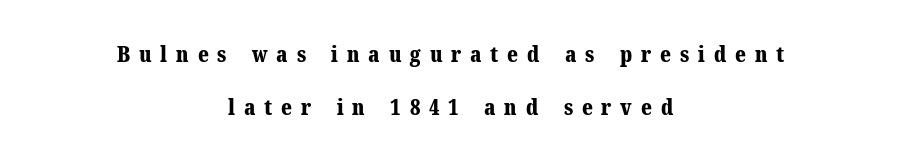
Q: Is the text bold? A: Yes.
Q: Is the text italic (slanted)? A: No, it is upright.
Q: Is the text underlined? A: No.
Q: How is the paragraph aligned? A: Centered.
Q: Is the spacing between letters normal or unusually wide? A: Unusually wide.
Q: Is the spacing between lines tight, normal or loose? A: Loose.
